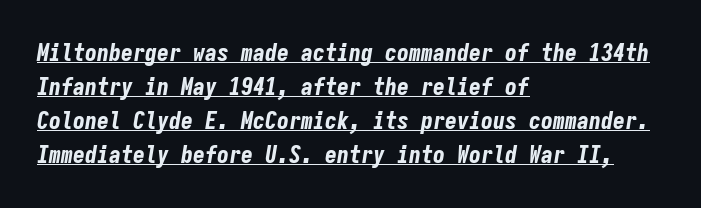
{"italic": "yes", "lean": "right", "slant_degrees": 9, "bold": "yes", "underline": "yes", "align": "left", "line_spacing": "normal", "line_spacing_ratio": 1.42, "letter_spacing": "normal", "letter_spacing_em": 0.0, "glyph_px": 24}
